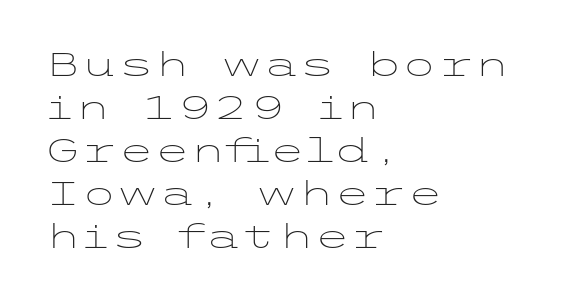
The letters carry no serifs — their stems end cleanly without finishing strokes. The leading is moderate, giving the passage an even texture. Ordinary non-slanted type is in use. This rendering leaves character spacing at its baseline value. The compositor pushed each line to the left boundary. Check under the words: just untouched page.
